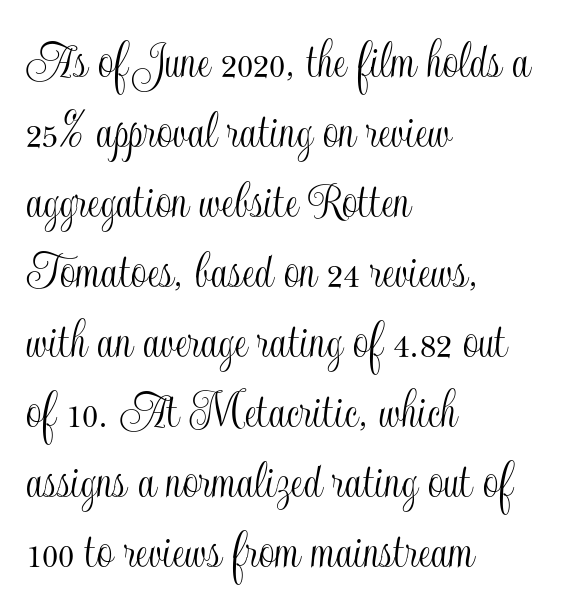
{"width": "condensed", "x_height": "small", "monospaced": "no", "underline": "no", "align": "left", "line_spacing": "normal", "line_spacing_ratio": 1.25, "letter_spacing": "normal", "letter_spacing_em": 0.0, "glyph_px": 56}
